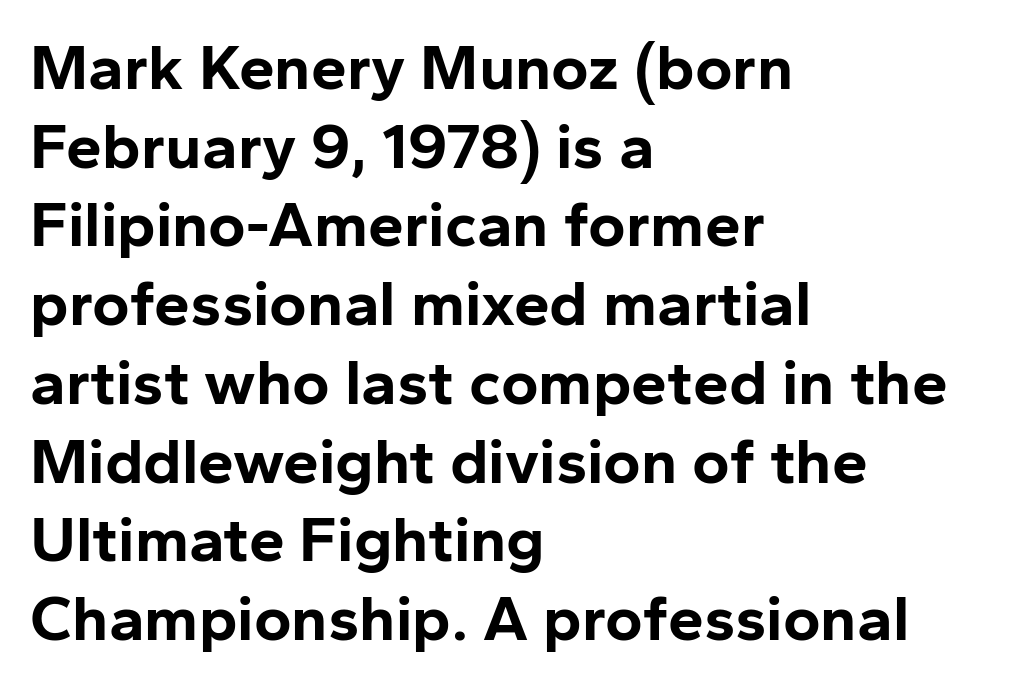
Q: Is the text bold? A: Yes.
Q: Is the text italic (slanted)? A: No, it is upright.
Q: Is the typeface a serif or a sans-serif typeface? A: Sans-serif.
Q: Is the text underlined? A: No.
Q: How is the paragraph aligned? A: Left-aligned.
Q: Is the spacing between letters normal or unusually wide? A: Normal.
Q: Width (condensed, normal, or wide)? A: Normal.
Q: Stroke contrast? A: Low.
Q: x-height? A: Medium.
Q: Monospaced? A: No.
